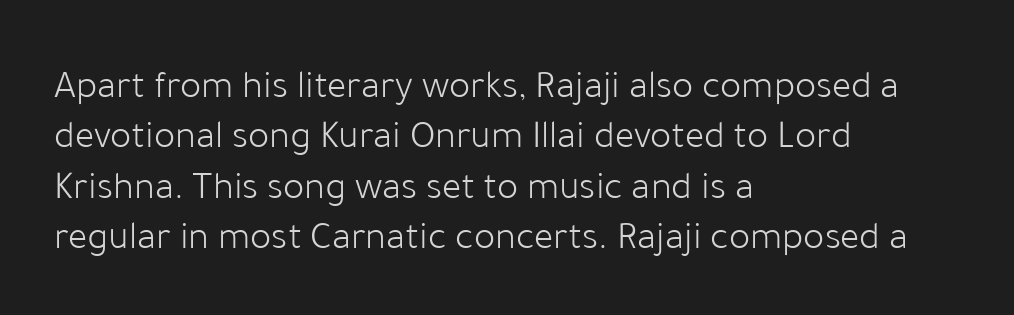
{"serif": "no", "italic": "no", "bold": "no", "weight": "light", "width": "normal", "stroke_contrast": "low", "x_height": "medium", "monospaced": "no", "underline": "no", "align": "left", "line_spacing": "normal", "line_spacing_ratio": 1.26, "letter_spacing": "normal", "letter_spacing_em": 0.0, "glyph_px": 40}
